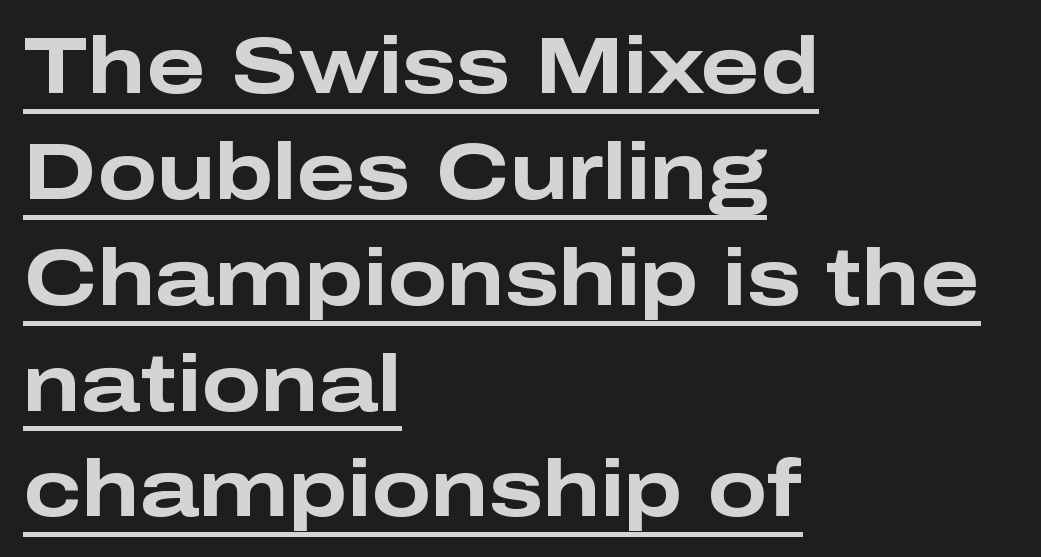
The image shows 79 px bold, wide sans-serif type, upright; set left-aligned, normal line spacing (1.34x), normal letter spacing, underlined; low stroke contrast and a medium x-height.
